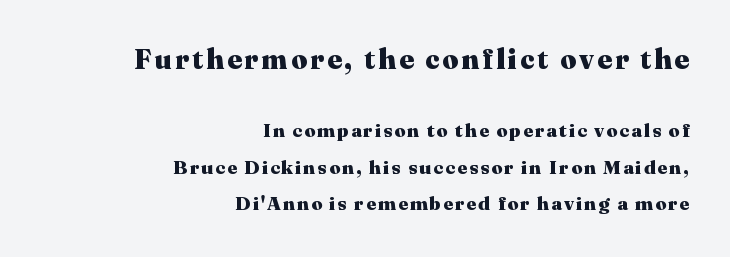
Q: Is the text bold? A: Yes.
Q: Is the text italic (slanted)? A: No, it is upright.
Q: Is the typeface a serif or a sans-serif typeface? A: Serif.
Q: Is the text underlined? A: No.
Q: How is the paragraph aligned? A: Right-aligned.
Q: Is the spacing between lines tight, normal or loose? A: Loose.
Q: Which block of text is set in a larger size, the first (top) or the second (bottom)? A: The first (top) one.
Q: Width (condensed, normal, or wide)? A: Normal.
Q: Stroke contrast? A: Medium.
Q: x-height? A: Medium.
Q: Monospaced? A: No.
